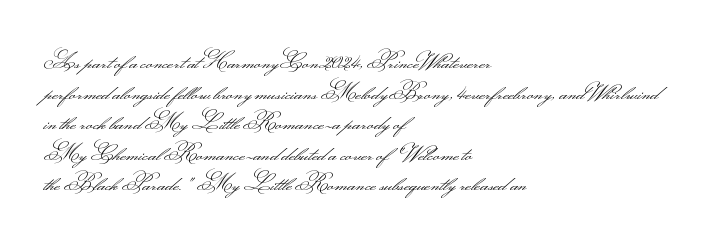
The image shows 22 px text type; set left-aligned, normal line spacing (1.39x), normal letter spacing, not underlined.
